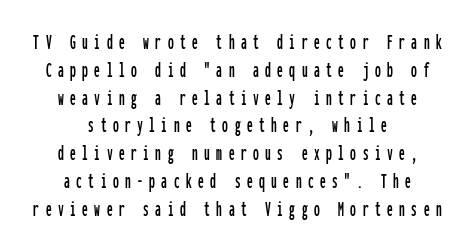
Q: Is the text italic (slanted)? A: No, it is upright.
Q: Is the text underlined? A: No.
Q: How is the paragraph aligned? A: Centered.
Q: Is the spacing between letters normal or unusually wide? A: Unusually wide.
